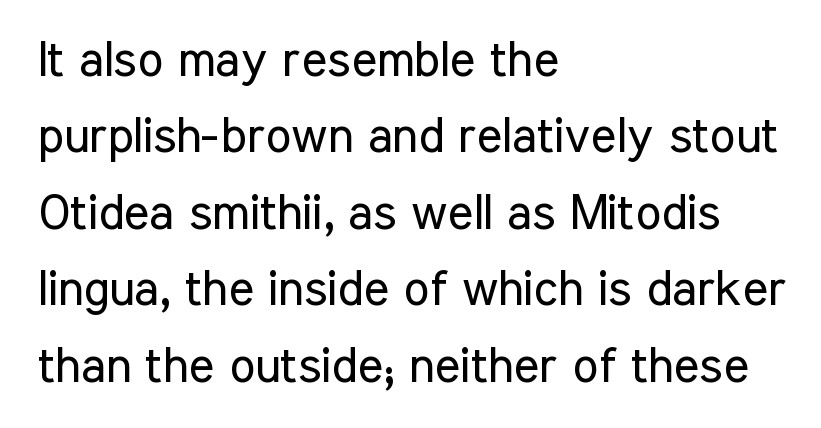
The image shows 49 px regular-weight, condensed sans-serif type, upright; set left-aligned, normal line spacing (1.56x), normal letter spacing, not underlined; low stroke contrast and a medium x-height.
